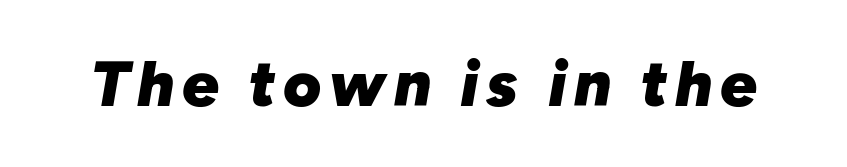
{"italic": "yes", "lean": "right", "slant_degrees": 10, "bold": "yes", "weight": "heavy", "width": "normal", "stroke_contrast": "low", "x_height": "medium", "monospaced": "no", "underline": "no", "glyph_px": 65}
